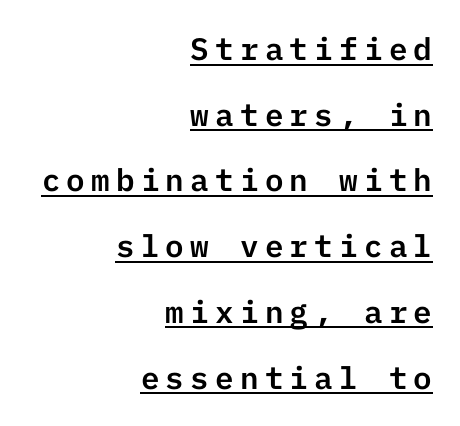
{"serif": "no", "italic": "no", "width": "normal", "stroke_contrast": "low", "x_height": "medium", "underline": "yes", "align": "right", "line_spacing": "loose", "line_spacing_ratio": 2.12, "letter_spacing": "wide", "letter_spacing_em": 0.2, "glyph_px": 31}
